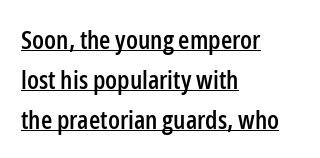
The image shows 26 px text type, upright; set left-aligned, normal line spacing (1.53x), normal letter spacing, underlined.
